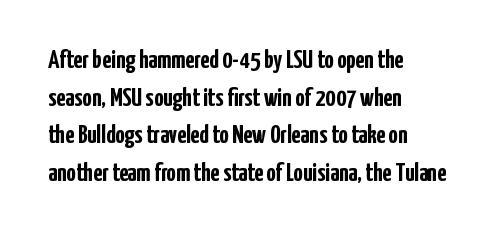
The image shows 26 px bold type, upright; set left-aligned, normal line spacing (1.45x), normal letter spacing, not underlined.
